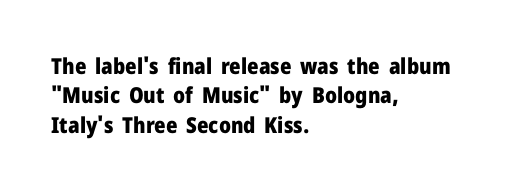
{"italic": "no", "bold": "yes", "underline": "no", "align": "left", "line_spacing": "normal", "line_spacing_ratio": 1.34, "letter_spacing": "normal", "letter_spacing_em": 0.0, "glyph_px": 22}
